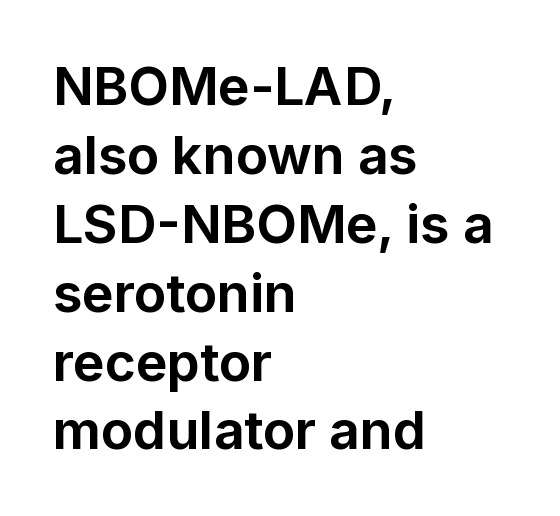
Q: Is the text bold? A: Yes.
Q: Is the text italic (slanted)? A: No, it is upright.
Q: Is the typeface a serif or a sans-serif typeface? A: Sans-serif.
Q: Is the text underlined? A: No.
Q: How is the paragraph aligned? A: Left-aligned.
Q: Is the spacing between letters normal or unusually wide? A: Normal.
Q: Is the spacing between lines tight, normal or loose? A: Normal.
Q: Width (condensed, normal, or wide)? A: Normal.
Q: Stroke contrast? A: Low.
Q: x-height? A: Medium.
Q: Monospaced? A: No.
